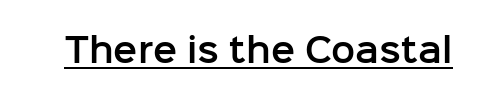
Q: Is the text italic (slanted)? A: No, it is upright.
Q: Is the typeface a serif or a sans-serif typeface? A: Sans-serif.
Q: Is the text underlined? A: Yes.
Q: Is the spacing between letters normal or unusually wide? A: Normal.
Q: Width (condensed, normal, or wide)? A: Normal.
Q: Stroke contrast? A: Low.
Q: x-height? A: Medium.
Q: Monospaced? A: No.
